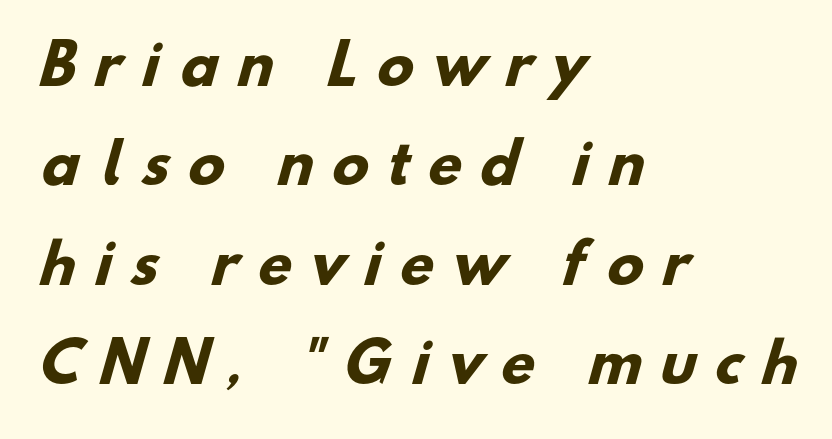
Q: Is the text bold? A: Yes.
Q: Is the typeface a serif or a sans-serif typeface? A: Sans-serif.
Q: Is the text underlined? A: No.
Q: How is the paragraph aligned? A: Left-aligned.
Q: Is the spacing between letters normal or unusually wide? A: Unusually wide.
Q: Width (condensed, normal, or wide)? A: Normal.
Q: Stroke contrast? A: Low.
Q: x-height? A: Small.
Q: Monospaced? A: No.
